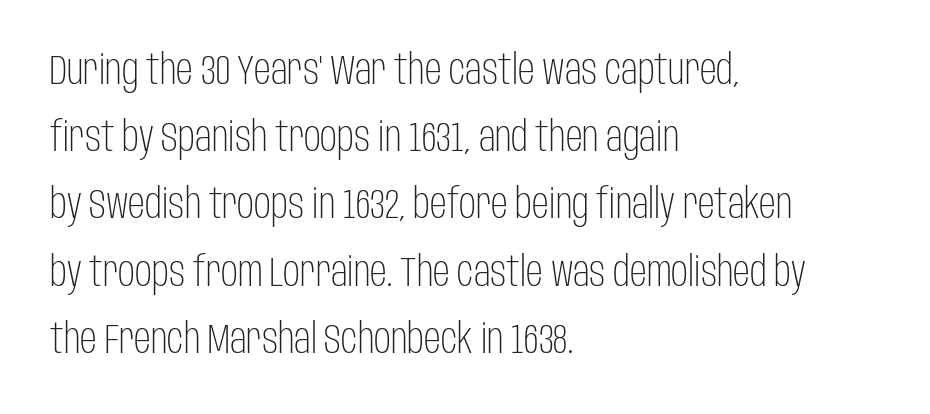
The image shows 42 px light, condensed sans-serif type, upright; set left-aligned, normal line spacing (1.6x), normal letter spacing, not underlined; low stroke contrast and a large x-height.
